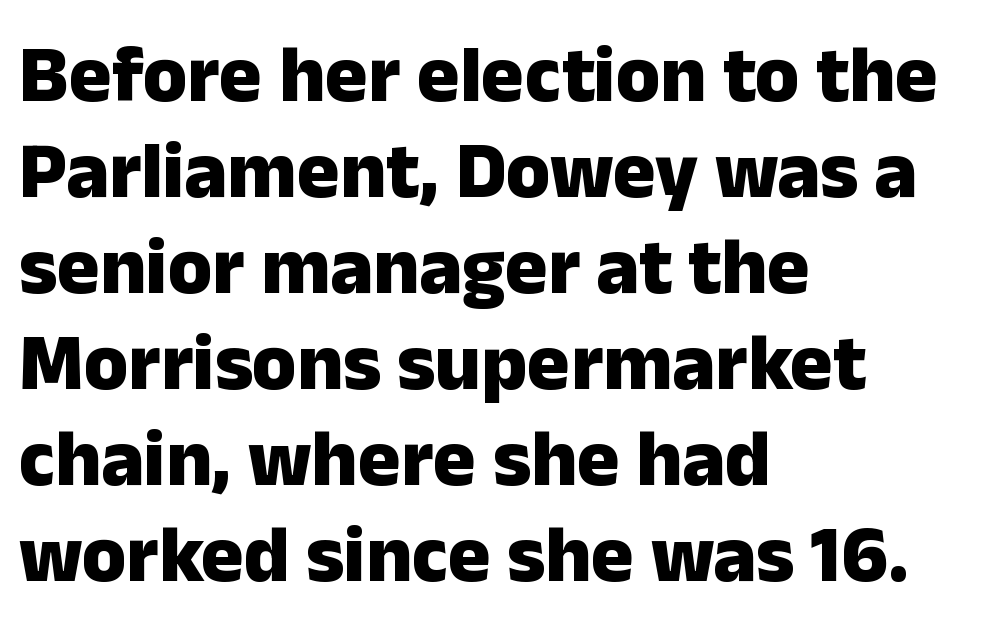
No italicization has been applied; the sample stays upright. In CSS terms this would be text-align: left. Its strokes are broad and dark, the hallmark of bold type. Honestly, the letter spacing is just normal — you wouldn't notice it. Are there feet on the stems? There aren't — it's a sans. Has an underline been added? It has not.
